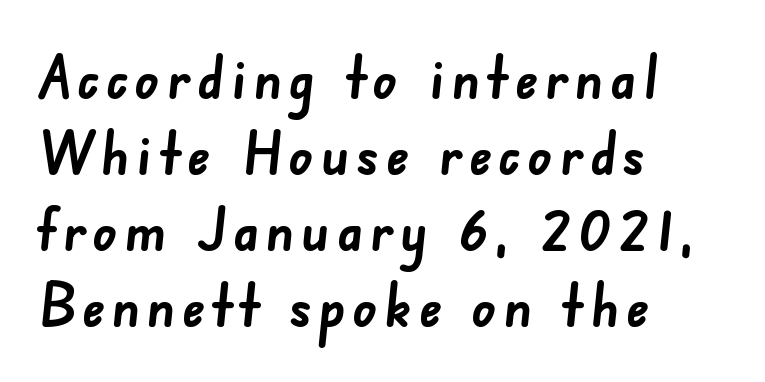
Every letter is thick-stroked: bold, no question. One glance says typical: line gaps are just what's usual. Spacing verdict: proportional, widths tailored to each character. If you drew a ruler down the left edge, every line would touch it. The passage shown is not underscored anywhere. Serifs: no, the terminals of the letterforms are clean.
